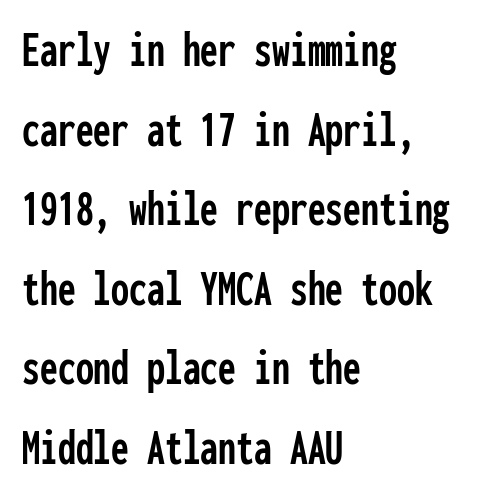
The image shows 51 px condensed sans-serif type, upright, monospaced; set left-aligned, normal line spacing (1.56x), normal letter spacing, not underlined; low stroke contrast and a medium x-height.
